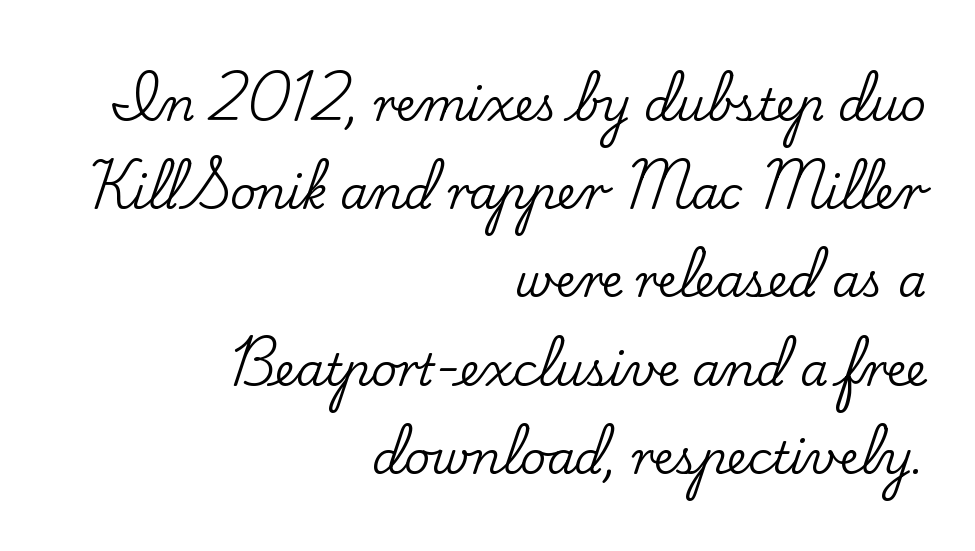
The image shows 45 px serif type; set right-aligned, loose line spacing (1.96x), normal letter spacing, not underlined; low stroke contrast and a small x-height.
